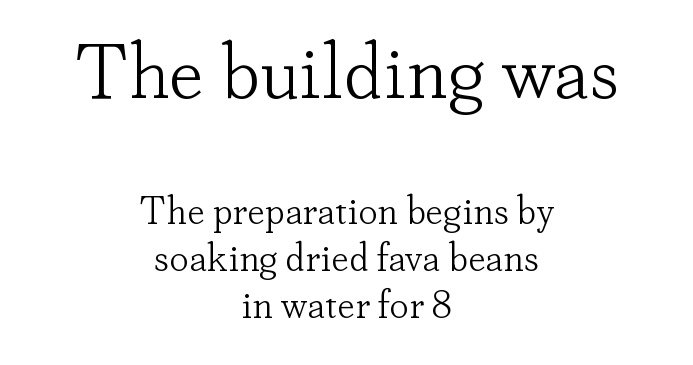
{"serif": "yes", "italic": "no", "bold": "no", "weight": "light", "width": "normal", "stroke_contrast": "low", "x_height": "small", "monospaced": "no", "underline": "no", "align": "center", "line_spacing_ratio": 1.2, "letter_spacing": "normal", "letter_spacing_em": 0.0, "larger_block": "first", "size_ratio": 2.0, "glyph_px": 78}
